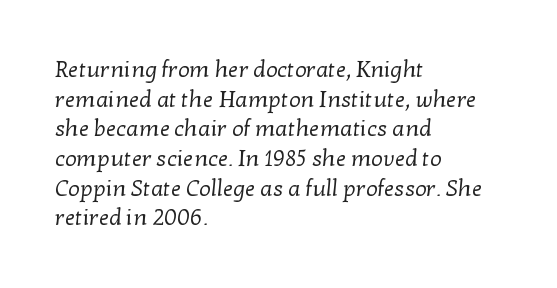
Letters have the restrained weight of plain body copy at most. Characters follow at the spacing the type designer built in. Regarding leading, the lines here are spaced in the standard way. Just letters on the line, the space beneath them empty.
